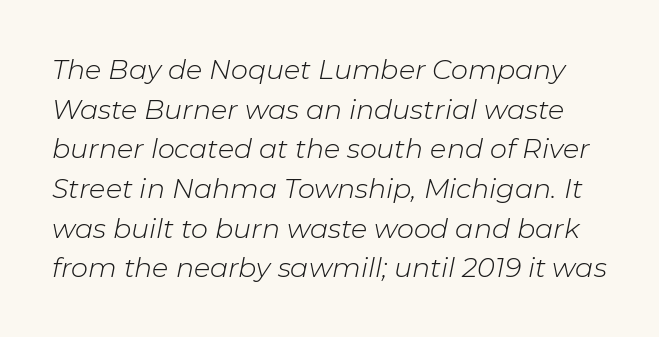
The foot of each line stays bare and open. Weight: not bold — regular or lighter. Characters follow at the spacing the type designer built in. Posture: slanted.
